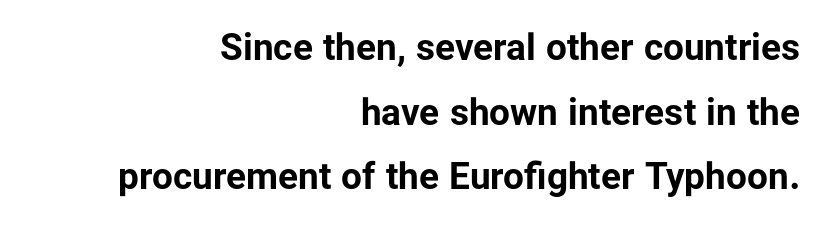
{"serif": "no", "italic": "no", "bold": "yes", "weight": "bold", "width": "normal", "stroke_contrast": "low", "x_height": "medium", "monospaced": "no", "underline": "no", "align": "right", "line_spacing_ratio": 1.75, "letter_spacing": "normal", "letter_spacing_em": 0.0, "glyph_px": 37}
